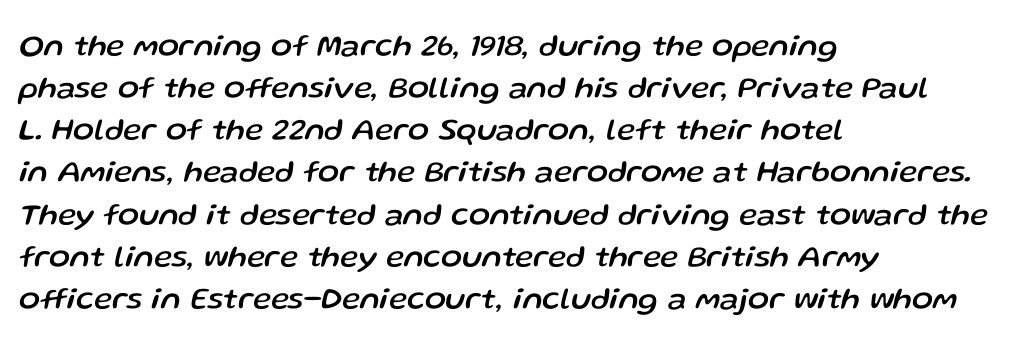
Lines of text with bare space underneath. Characters follow at the spacing the type designer built in. The font's italic variant was chosen for this text. Interline gaps are of average width in this sample. The face used here is proportionally spaced, like ordinary book or web type. Every row of glyphs begins at an identical x-position on the left.
